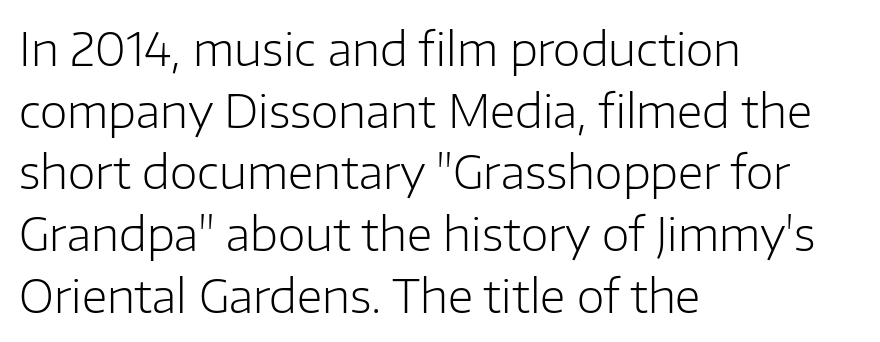
This sample uses plain, unmodified letter spacing. Check under the words: just untouched page. Notice how the stems are strictly vertical — no italics here. Where is the straight margin? On the left. Regular leading. Proportional: the letters do not fall into vertical columns.
